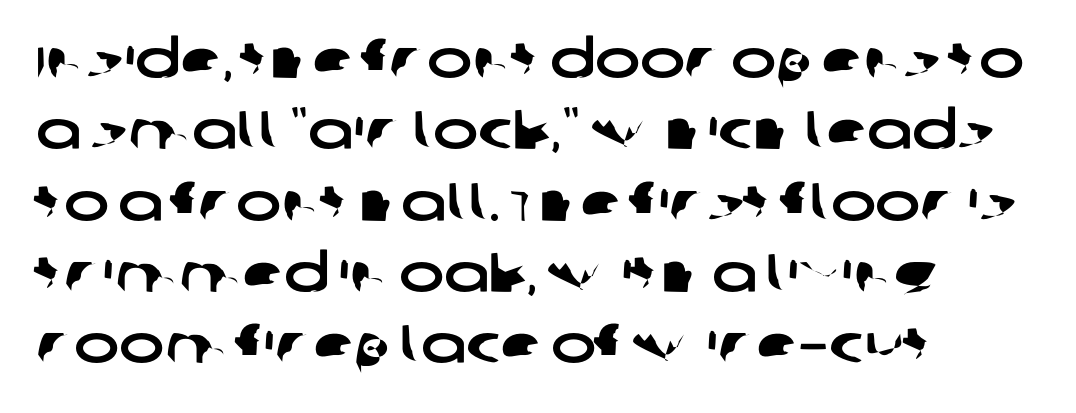
{"serif": "no", "width": "wide", "stroke_contrast": "low", "x_height": "large", "monospaced": "no", "underline": "no", "align": "left", "line_spacing": "normal", "line_spacing_ratio": 1.32, "letter_spacing": "normal", "letter_spacing_em": 0.0, "glyph_px": 54}
